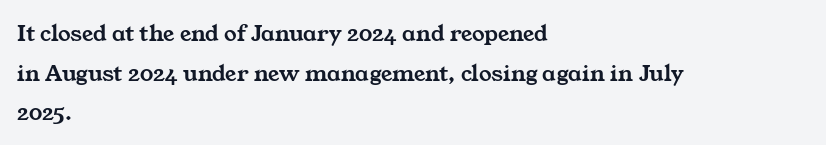
Q: Is the text underlined? A: No.
Q: How is the paragraph aligned? A: Left-aligned.
Q: Is the spacing between letters normal or unusually wide? A: Normal.
Q: Is the spacing between lines tight, normal or loose? A: Normal.
